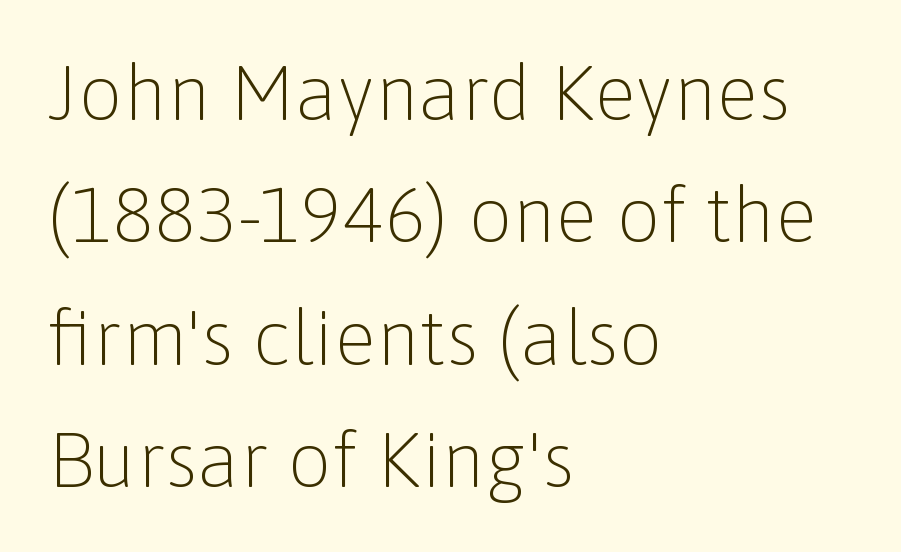
{"serif": "no", "italic": "no", "bold": "no", "weight": "light", "width": "normal", "stroke_contrast": "low", "x_height": "medium", "monospaced": "no", "underline": "no", "align": "left", "line_spacing": "normal", "line_spacing_ratio": 1.57, "letter_spacing": "normal", "letter_spacing_em": 0.0, "glyph_px": 78}
